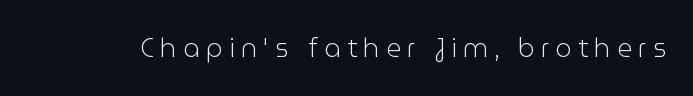
This is the regular roman posture of the typeface. This sample uses expanded letter spacing, leaving extra air between glyphs. No word sits above an underline. Ink coverage per letter is moderate at most.
